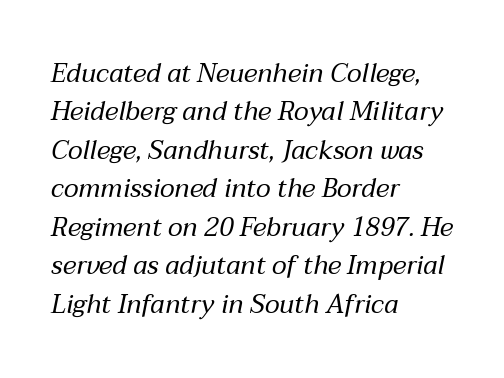
{"italic": "yes", "lean": "right", "slant_degrees": 12, "bold": "no", "underline": "no", "align": "left", "line_spacing": "normal", "line_spacing_ratio": 1.48, "letter_spacing": "normal", "letter_spacing_em": 0.0, "glyph_px": 26}
